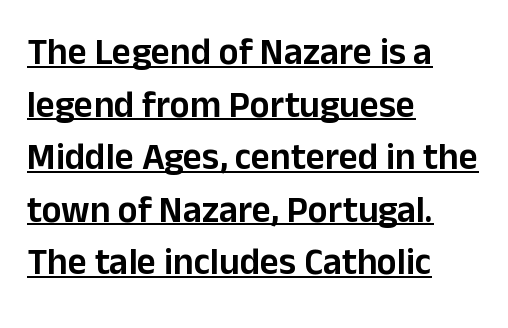
Successive baselines arrive at the customary interval. Layout note: lines flush left. Serifs: no, the terminals of the letterforms are clean. A continuous stroke trails under the words, as in a hyperlink. Does extra space separate the letters? No, they use regular spacing.
